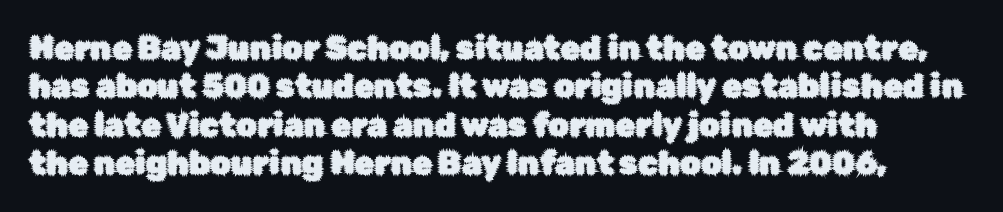
{"serif": "no", "italic": "no", "width": "normal", "stroke_contrast": "low", "x_height": "medium", "monospaced": "no", "underline": "no", "align": "left", "line_spacing_ratio": 1.2, "letter_spacing": "normal", "letter_spacing_em": 0.0, "glyph_px": 32}
